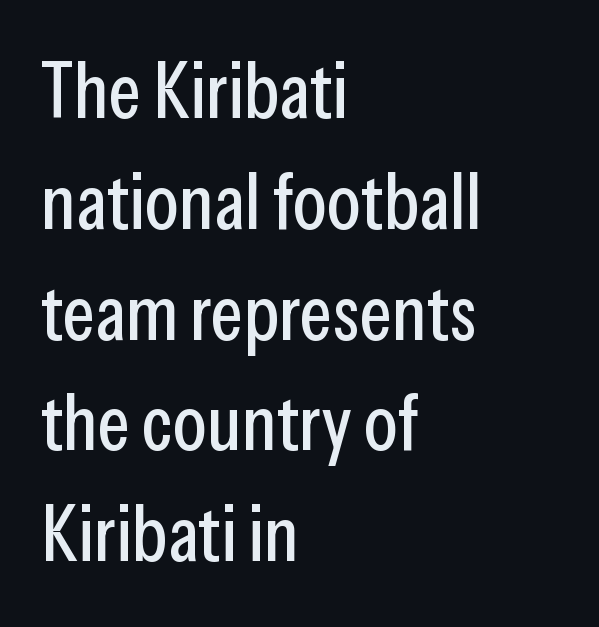
{"serif": "no", "italic": "no", "width": "condensed", "stroke_contrast": "low", "x_height": "medium", "monospaced": "no", "underline": "no", "align": "left", "line_spacing": "normal", "line_spacing_ratio": 1.42, "letter_spacing": "normal", "letter_spacing_em": 0.0, "glyph_px": 78}
